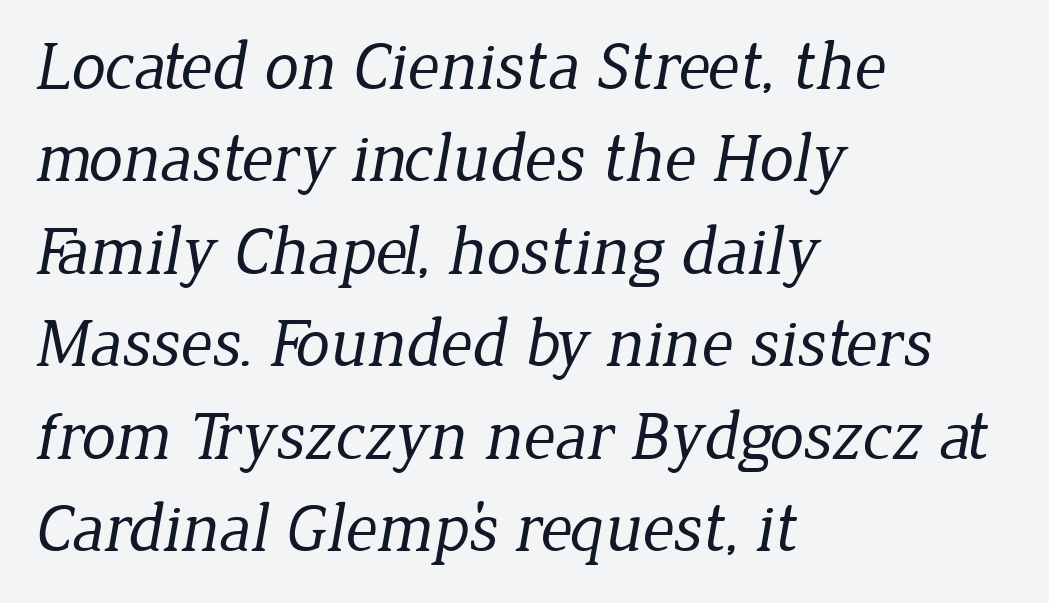
Q: Is the text bold? A: No.
Q: Is the typeface a serif or a sans-serif typeface? A: Serif.
Q: Is the text underlined? A: No.
Q: How is the paragraph aligned? A: Left-aligned.
Q: Is the spacing between letters normal or unusually wide? A: Normal.
Q: Is the spacing between lines tight, normal or loose? A: Normal.
Q: Width (condensed, normal, or wide)? A: Normal.
Q: Stroke contrast? A: Low.
Q: x-height? A: Medium.
Q: Monospaced? A: No.
